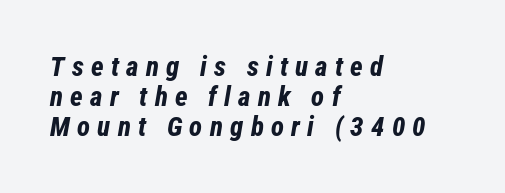
Q: Is the text bold? A: Yes.
Q: Is the text italic (slanted)? A: Yes, it leans right by about 12 degrees.
Q: Is the text underlined? A: No.
Q: How is the paragraph aligned? A: Left-aligned.
Q: Is the spacing between letters normal or unusually wide? A: Unusually wide.
Q: Is the spacing between lines tight, normal or loose? A: Tight.
